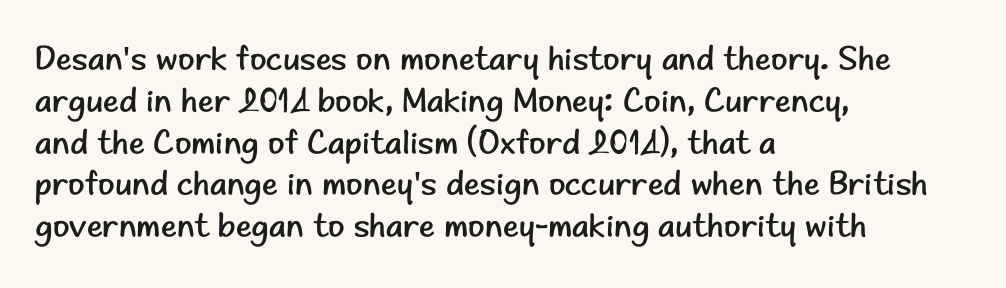
{"serif": "no", "italic": "no", "bold": "no", "weight": "regular", "width": "normal", "stroke_contrast": "low", "x_height": "small", "monospaced": "no", "underline": "no", "align": "left", "line_spacing_ratio": 1.23, "letter_spacing": "normal", "letter_spacing_em": 0.0, "glyph_px": 34}
